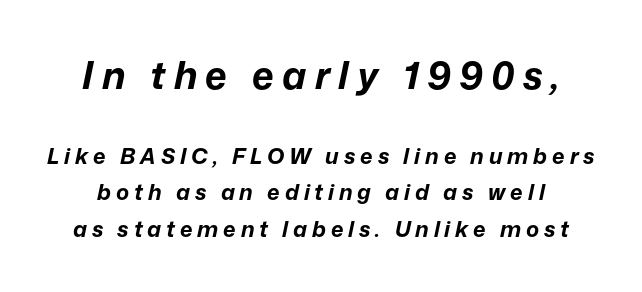
Q: Is the text bold? A: Yes.
Q: Is the text italic (slanted)? A: Yes, it leans right by about 12 degrees.
Q: Is the text underlined? A: No.
Q: Is the spacing between letters normal or unusually wide? A: Unusually wide.
Q: Is the spacing between lines tight, normal or loose? A: Normal.
Q: Which block of text is set in a larger size, the first (top) or the second (bottom)? A: The first (top) one.
Q: Width (condensed, normal, or wide)? A: Normal.
Q: Stroke contrast? A: Low.
Q: x-height? A: Medium.
Q: Monospaced? A: No.
